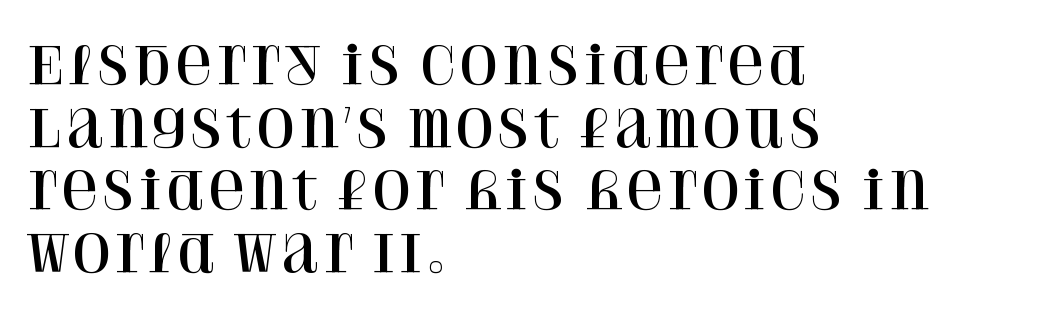
These lines are rendered in a variable-pitch font. Underlining? Definitely not there. No italicization has been applied; the sample stays upright. The lines in this sample share a left origin and differ only in where they stop. Look at the bottom of the vertical strokes: they flare into serifs here. Standard letterfit; no display-style spreading of the glyphs.
